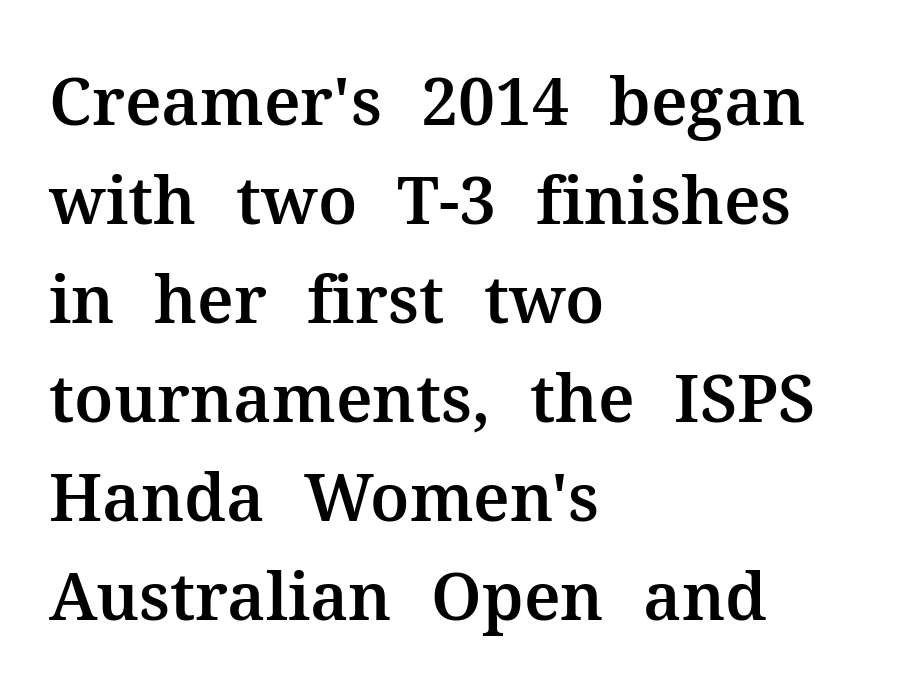
{"serif": "yes", "italic": "no", "width": "normal", "stroke_contrast": "medium", "x_height": "medium", "monospaced": "no", "underline": "no", "align": "left", "line_spacing": "normal", "line_spacing_ratio": 1.5, "letter_spacing": "normal", "letter_spacing_em": 0.0, "glyph_px": 66}
